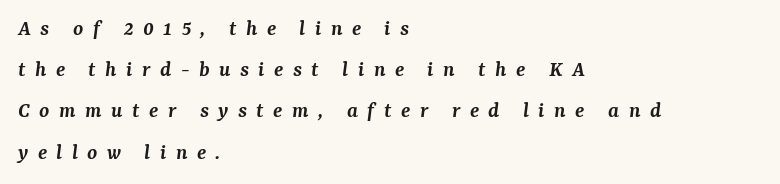
The image shows 23 px text type, italic (leaning right); set left-aligned, line spacing 1.79x, unusually wide letter spacing (+0.41 em), not underlined.
